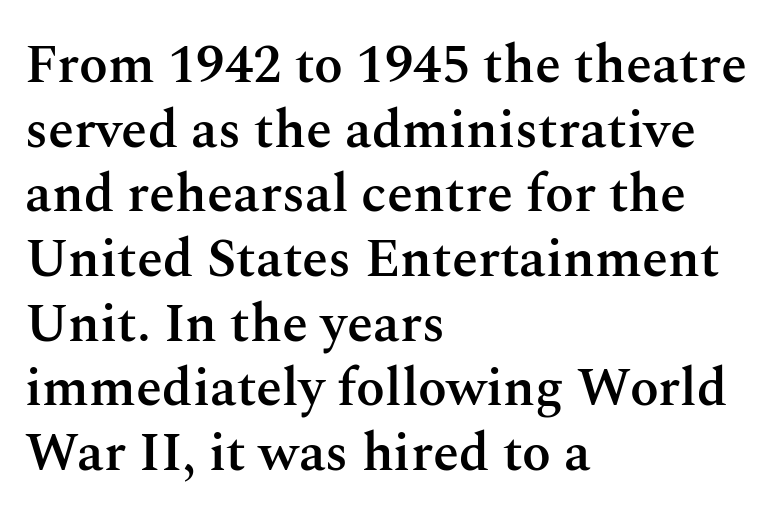
The setting favours the left margin, as ordinary paragraphs usually do. Look at the bottom of the vertical strokes: they flare into serifs here. Tracking value appears to be zero — textbook default spacing. On the weight axis this lands at semibold, roughly 600. A roman cut, with each character standing at attention.
